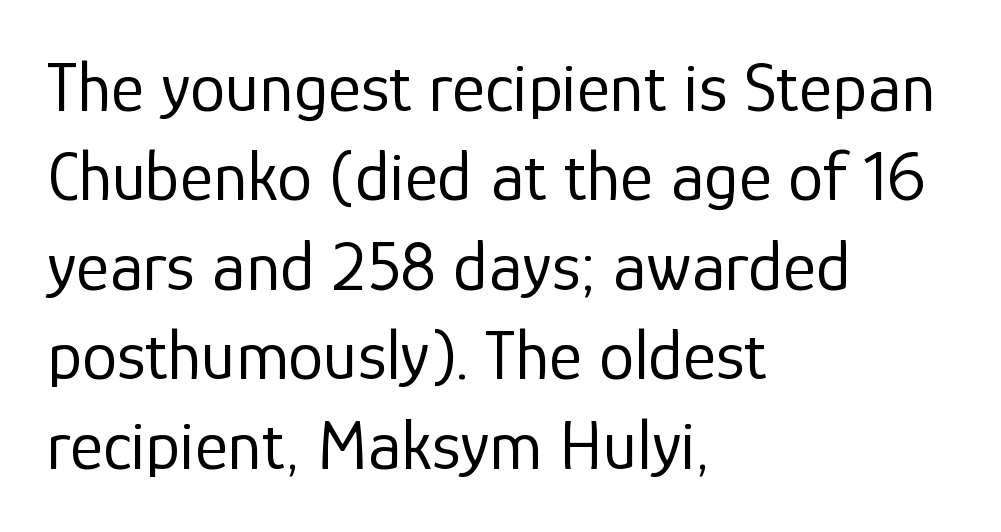
This sample keeps an unexceptional amount of space between lines. This reads as an unemphasized weight, regular at the heaviest. Characters remain perfectly vertical along every line. Each letter keeps its own natural width here, so spacing adapts to shape. The passage shown has conventional tracking throughout. This sample is left-justified, so line endings fall wherever the words run out.
